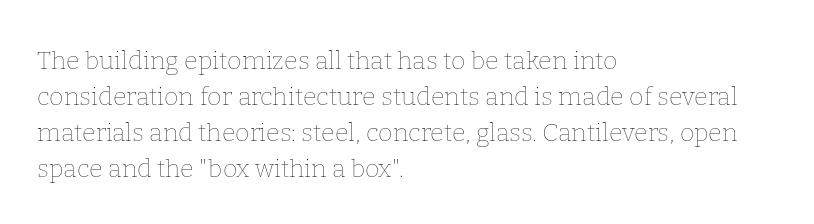
{"italic": "no", "bold": "no", "underline": "no", "align": "left", "line_spacing": "normal", "line_spacing_ratio": 1.44, "letter_spacing": "normal", "letter_spacing_em": 0.0, "glyph_px": 25}
